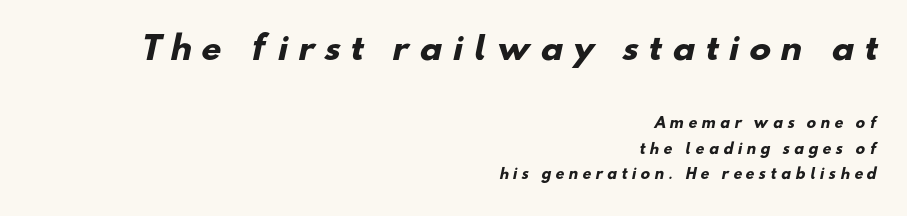
If you squint, the top block still reads clearly — it's the larger of the two. Letter spacing: wide. Notice how thick the strokes are: this is what a full bold looks like. Where is the straight margin? On the right. Character widths vary here, with narrow letters taking less room than wide ones.
